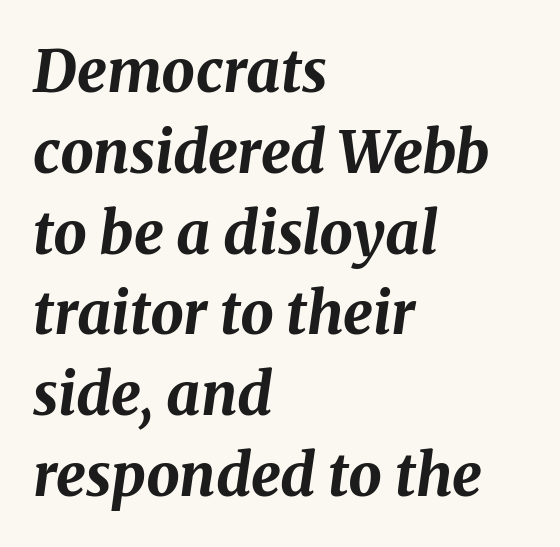
Q: Is the text bold? A: Yes.
Q: Is the text italic (slanted)? A: Yes, it leans right by about 8 degrees.
Q: Is the text underlined? A: No.
Q: How is the paragraph aligned? A: Left-aligned.
Q: Is the spacing between letters normal or unusually wide? A: Normal.
Q: Is the spacing between lines tight, normal or loose? A: Normal.
Q: Width (condensed, normal, or wide)? A: Normal.
Q: Stroke contrast? A: Medium.
Q: x-height? A: Medium.
Q: Monospaced? A: No.
